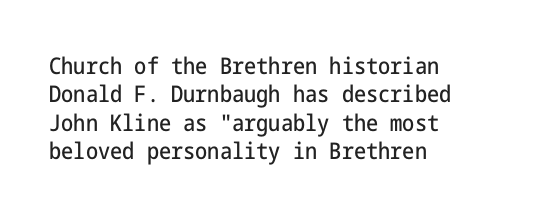
Q: Is the text italic (slanted)? A: No, it is upright.
Q: Is the text underlined? A: No.
Q: How is the paragraph aligned? A: Left-aligned.
Q: Is the spacing between letters normal or unusually wide? A: Normal.
